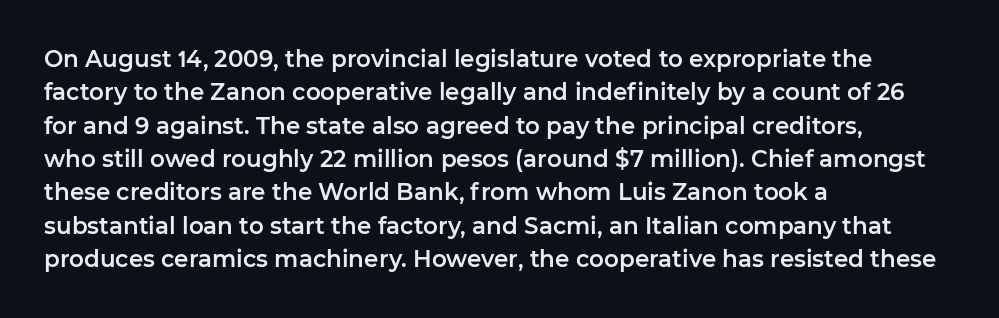
The rendering uses a moderate line-height, typical for paragraphs. These lines were composed using upright roman letters. The gaps between neighbouring characters are ordinary and unremarkable. Has an underline been added? It has not. Line starts are locked; line ends wander.
